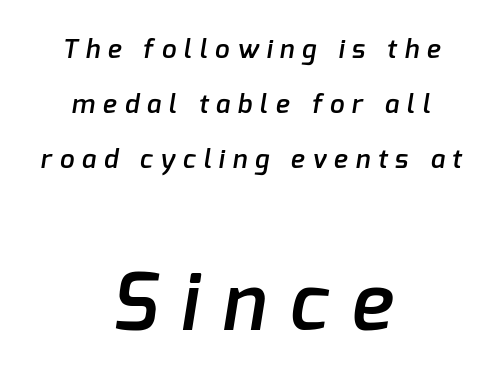
{"serif": "no", "bold": "semi", "weight": "semibold", "width": "normal", "stroke_contrast": "low", "x_height": "medium", "monospaced": "no", "underline": "no", "align": "center", "line_spacing": "loose", "line_spacing_ratio": 2.12, "letter_spacing": "wide", "letter_spacing_em": 0.3, "larger_block": "second", "size_ratio": 3.04, "glyph_px": 79}
